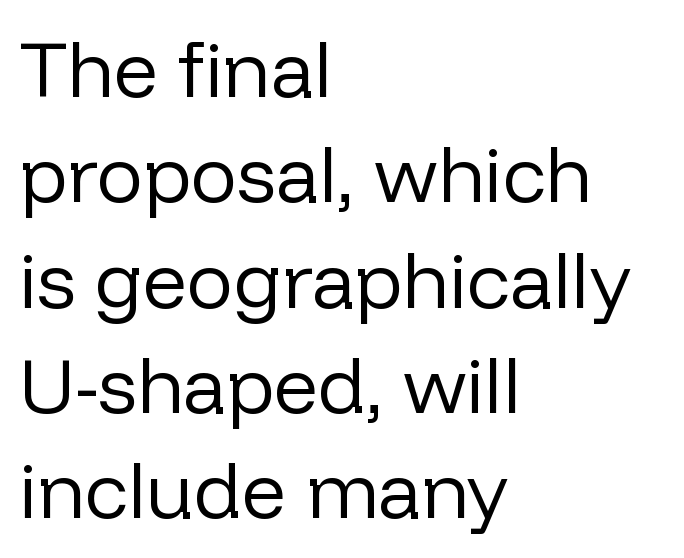
Q: Is the text bold? A: No.
Q: Is the text italic (slanted)? A: No, it is upright.
Q: Is the typeface a serif or a sans-serif typeface? A: Sans-serif.
Q: Is the text underlined? A: No.
Q: How is the paragraph aligned? A: Left-aligned.
Q: Is the spacing between letters normal or unusually wide? A: Normal.
Q: Is the spacing between lines tight, normal or loose? A: Normal.
Q: Width (condensed, normal, or wide)? A: Normal.
Q: Stroke contrast? A: Low.
Q: x-height? A: Medium.
Q: Monospaced? A: No.
